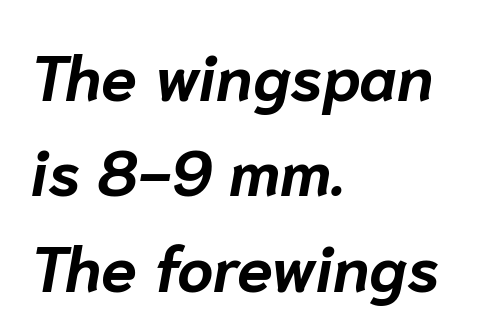
The image shows 64 px bold type, italic (leaning right); set left-aligned, normal line spacing (1.49x), normal letter spacing, not underlined; low stroke contrast and a medium x-height.
